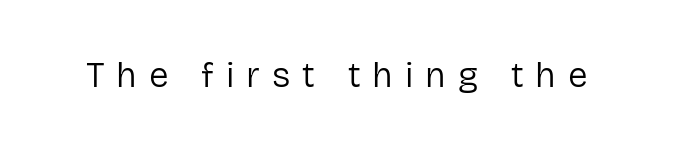
The image shows 35 px regular-weight sans-serif type, upright; set unusually wide letter spacing (+0.34 em), not underlined; low stroke contrast and a medium x-height.
